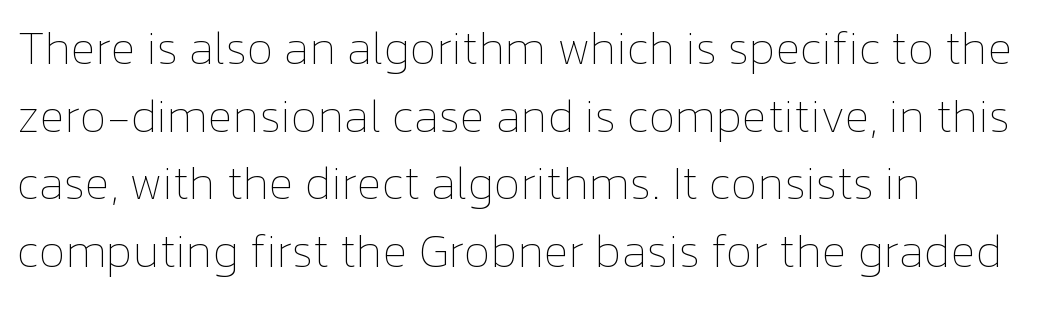
{"italic": "no", "bold": "no", "weight": "thin", "width": "normal", "stroke_contrast": "low", "x_height": "medium", "monospaced": "no", "underline": "no", "align": "left", "line_spacing": "normal", "line_spacing_ratio": 1.44, "letter_spacing": "normal", "letter_spacing_em": 0.0, "glyph_px": 47}
